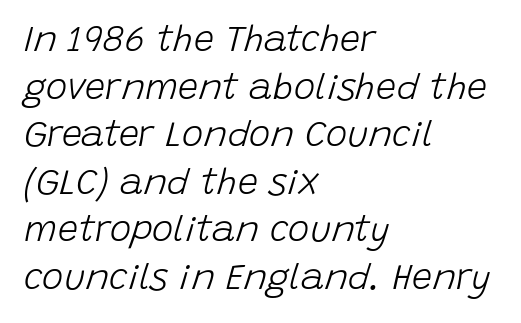
Q: Is the text bold? A: No.
Q: Is the text italic (slanted)? A: Yes, it leans right by about 15 degrees.
Q: Is the text underlined? A: No.
Q: How is the paragraph aligned? A: Left-aligned.
Q: Is the spacing between letters normal or unusually wide? A: Normal.
Q: Is the spacing between lines tight, normal or loose? A: Normal.
Q: Width (condensed, normal, or wide)? A: Normal.
Q: Stroke contrast? A: Low.
Q: x-height? A: Large.
Q: Monospaced? A: No.
